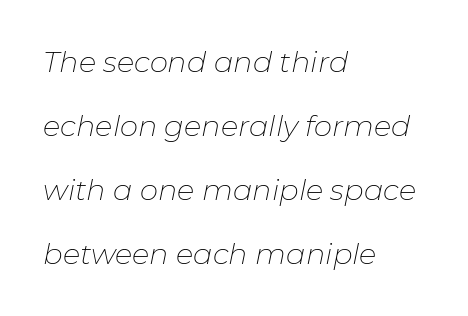
This sample is left-justified, so line endings fall wherever the words run out. The letters advance in unequal steps, a hallmark of proportional type. Nobody touched the tracking dial on this one. This is oblique type, the kind used for emphasis or titles.
